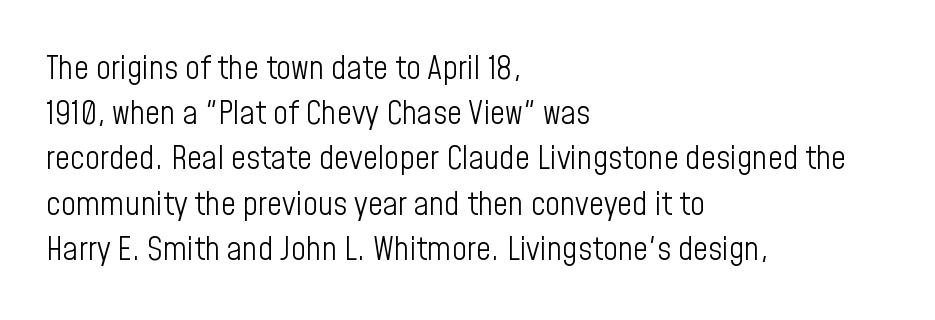
The image shows 33 px light, condensed sans-serif type, upright; set left-aligned, normal line spacing (1.37x), normal letter spacing, not underlined; low stroke contrast and a medium x-height.
